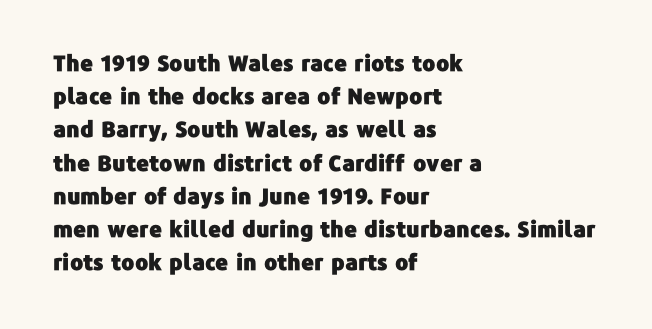
These lines keep a tight, regular rhythm from letter to letter. Vertical spacing — default. No word sits above an underline. The setting favours the left margin, as ordinary paragraphs usually do. The font's upright variant was chosen for this text.
